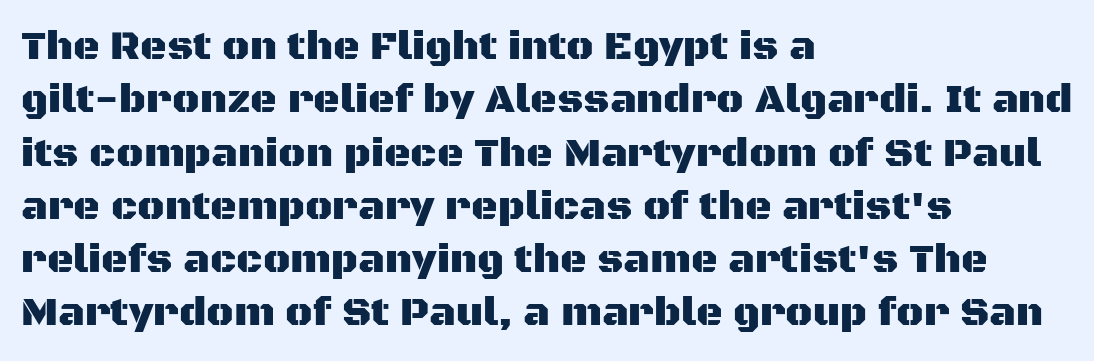
Q: Is the text italic (slanted)? A: No, it is upright.
Q: Is the typeface a serif or a sans-serif typeface? A: Sans-serif.
Q: Is the text underlined? A: No.
Q: How is the paragraph aligned? A: Left-aligned.
Q: Is the spacing between letters normal or unusually wide? A: Normal.
Q: Is the spacing between lines tight, normal or loose? A: Normal.
Q: Width (condensed, normal, or wide)? A: Normal.
Q: Stroke contrast? A: Medium.
Q: x-height? A: Large.
Q: Monospaced? A: No.
